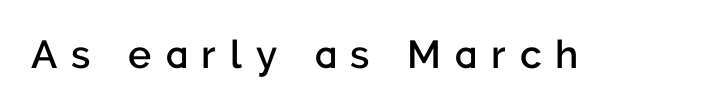
Descenders hang freely into open space. Note the varied advance widths — an 'i' is clearly narrower than an 'm'. The face used here is a semibold: visibly heavier than regular, lighter than bold. Short note: letters widely spaced. The letters stand upright; this is a roman face. These lines are composed in type without serifs.
